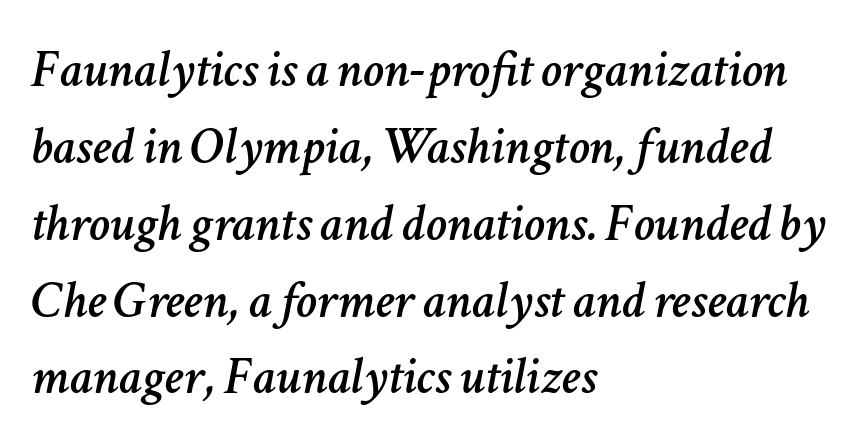
Each new line begins a customary step beneath the previous one. Default kerning and tracking; the words read as compact shapes. Spacing verdict: proportional, widths tailored to each character. Visually the block forms a straight wall on the left and a jagged coastline on the right.
